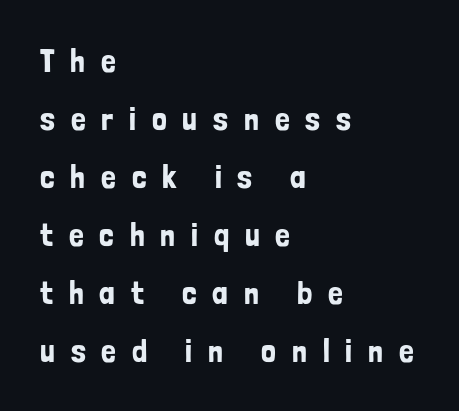
The image shows 33 px condensed sans-serif type, upright; set left-aligned, line spacing 1.76x, unusually wide letter spacing (+0.48 em), not underlined; low stroke contrast and a medium x-height.
